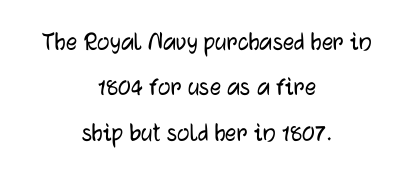
{"serif": "no", "italic": "no", "width": "normal", "stroke_contrast": "low", "x_height": "medium", "monospaced": "no", "underline": "no", "align": "center", "line_spacing": "normal", "line_spacing_ratio": 1.62, "letter_spacing": "normal", "letter_spacing_em": 0.0, "glyph_px": 28}
